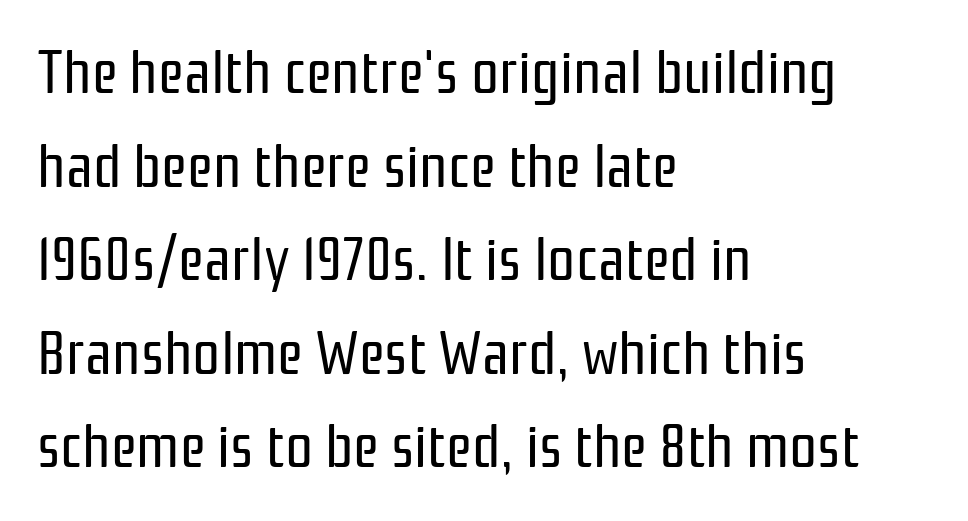
The image shows 62 px regular-weight, condensed sans-serif type, upright; set left-aligned, normal line spacing (1.51x), normal letter spacing, not underlined; low stroke contrast and a medium x-height.
